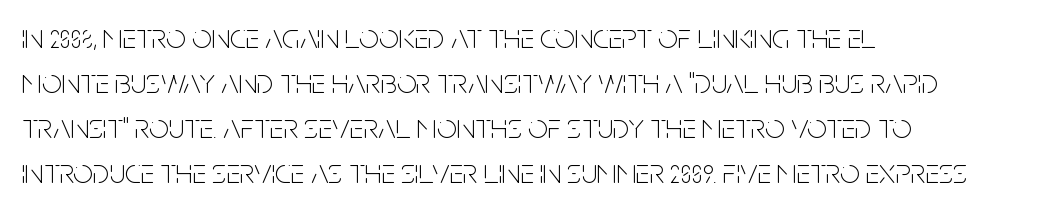
Q: Is the text bold? A: No.
Q: Is the text italic (slanted)? A: No, it is upright.
Q: Is the typeface a serif or a sans-serif typeface? A: Sans-serif.
Q: Is the text underlined? A: No.
Q: How is the paragraph aligned? A: Left-aligned.
Q: Is the spacing between letters normal or unusually wide? A: Normal.
Q: Is the spacing between lines tight, normal or loose? A: Normal.
Q: Width (condensed, normal, or wide)? A: Condensed.
Q: Stroke contrast? A: Low.
Q: x-height? A: Large.
Q: Monospaced? A: No.
